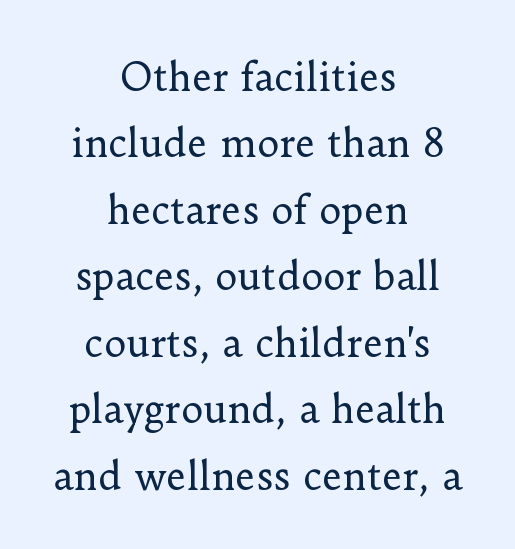
Tracking here is standard; glyphs follow each other at the usual distance. The letters advance in unequal steps, a hallmark of proportional type. Which margin do the lines hug? Neither — every line sits in the middle. Upright lettering throughout. Bare-footed words on every line.
